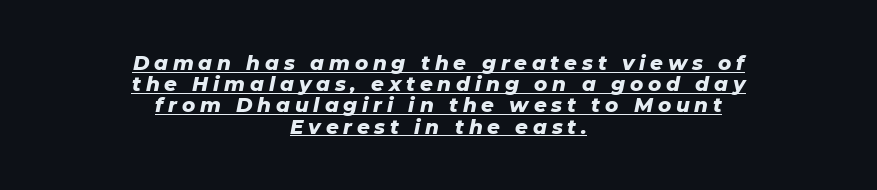
The image shows 20 px bold type, italic (leaning right); set centered, tight line spacing (1.06x), unusually wide letter spacing (+0.24 em), underlined.
